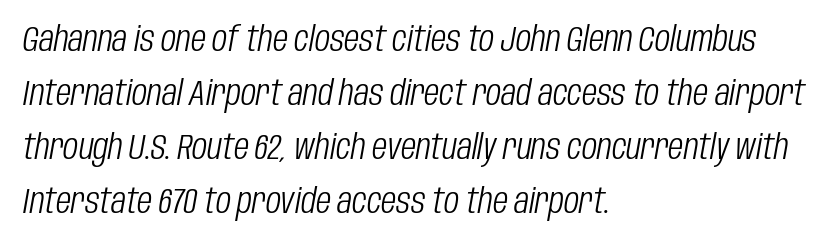
Q: Is the text bold? A: No.
Q: Is the text italic (slanted)? A: Yes, it leans right by about 10 degrees.
Q: Is the text underlined? A: No.
Q: How is the paragraph aligned? A: Left-aligned.
Q: Is the spacing between letters normal or unusually wide? A: Normal.
Q: Is the spacing between lines tight, normal or loose? A: Normal.
Q: Width (condensed, normal, or wide)? A: Condensed.
Q: Stroke contrast? A: Low.
Q: x-height? A: Large.
Q: Monospaced? A: No.
